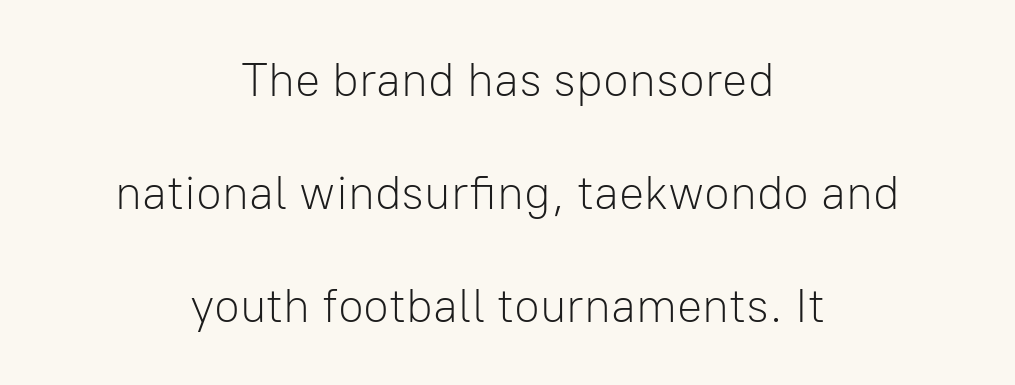
If you drew a line through each stem, it would be perfectly vertical. Where is the straight margin? There isn't one; the lines are centered. Rule under the text: the space is simply empty. The characters are drawn with everyday or finer stroke widths. Regarding leading, the lines here are spaced well apart.
